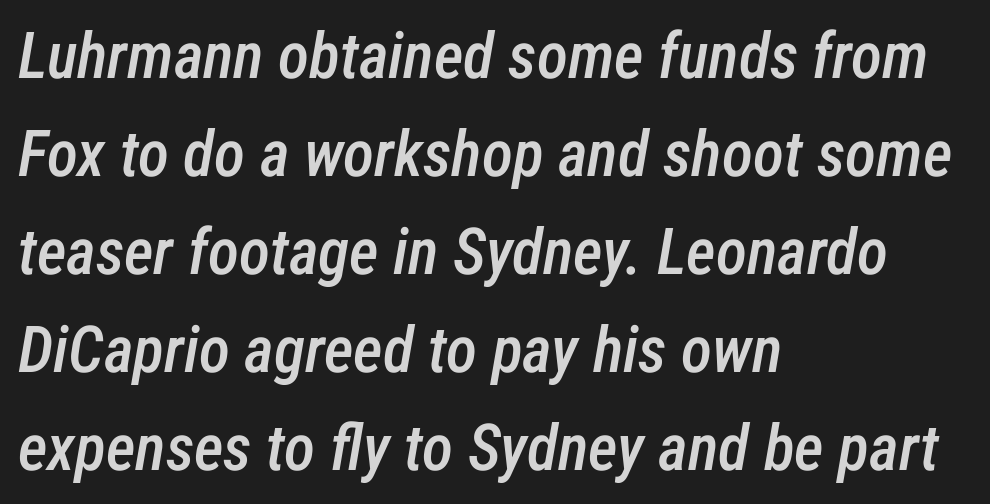
{"italic": "yes", "lean": "right", "slant_degrees": 12, "bold": "semi", "weight": "semibold", "width": "condensed", "stroke_contrast": "low", "x_height": "medium", "monospaced": "no", "underline": "no", "align": "left", "line_spacing": "normal", "line_spacing_ratio": 1.53, "letter_spacing": "normal", "letter_spacing_em": 0.0, "glyph_px": 64}
